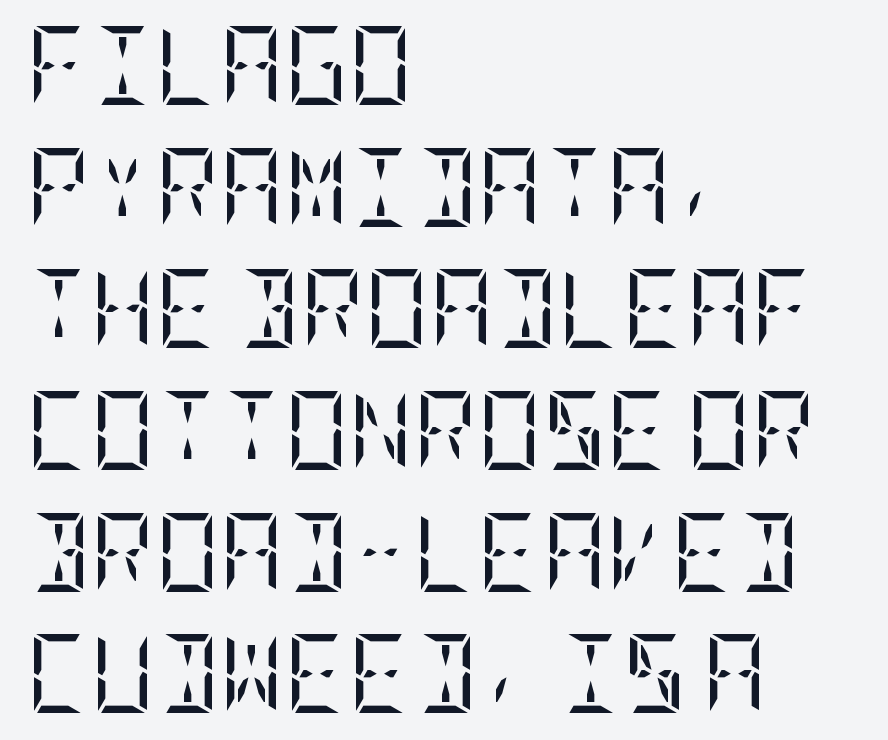
The image shows 79 px regular-weight, condensed serif type, upright; set left-aligned, normal line spacing (1.54x), normal letter spacing, not underlined; low stroke contrast and a large x-height.
